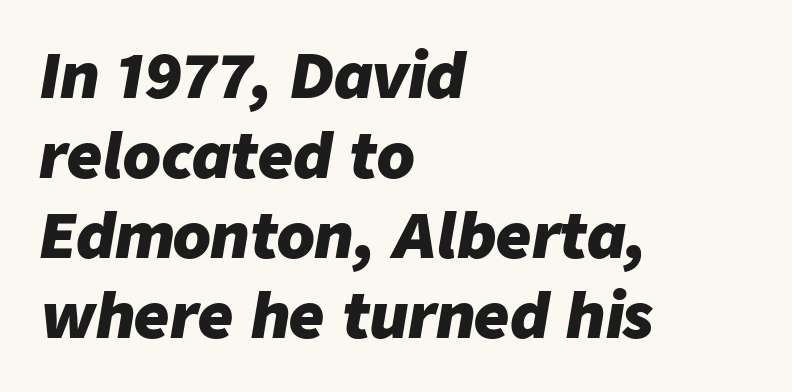
The image shows 61 px heavy type, italic (leaning right); set left-aligned, normal line spacing (1.31x), normal letter spacing, not underlined; low stroke contrast and a medium x-height.
